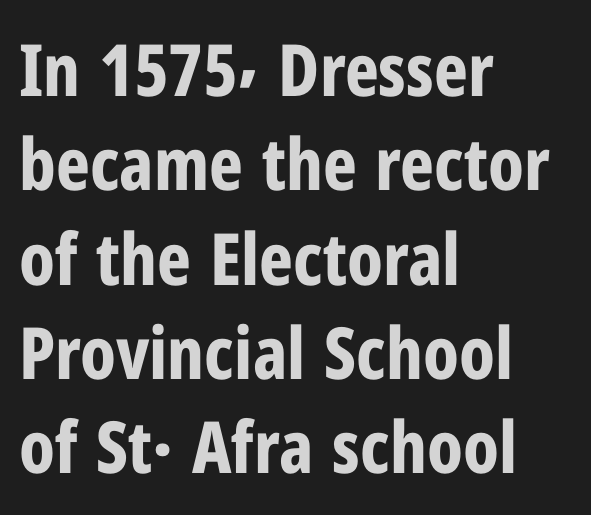
Q: Is the text bold? A: Yes.
Q: Is the text italic (slanted)? A: No, it is upright.
Q: Is the typeface a serif or a sans-serif typeface? A: Sans-serif.
Q: Is the text underlined? A: No.
Q: How is the paragraph aligned? A: Left-aligned.
Q: Is the spacing between letters normal or unusually wide? A: Normal.
Q: Is the spacing between lines tight, normal or loose? A: Normal.
Q: Width (condensed, normal, or wide)? A: Condensed.
Q: Stroke contrast? A: Low.
Q: x-height? A: Medium.
Q: Monospaced? A: No.
